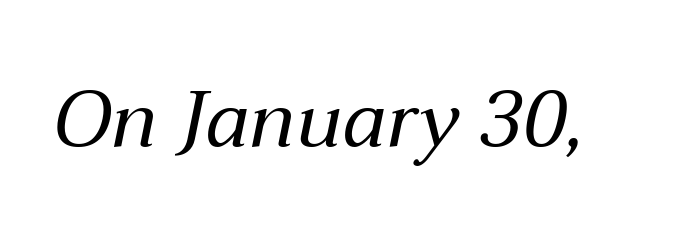
Q: Is the text bold? A: No.
Q: Is the text italic (slanted)? A: Yes, it leans right by about 12 degrees.
Q: Is the text underlined? A: No.
Q: Is the spacing between letters normal or unusually wide? A: Normal.
Q: Width (condensed, normal, or wide)? A: Normal.
Q: Stroke contrast? A: Medium.
Q: x-height? A: Medium.
Q: Monospaced? A: No.
